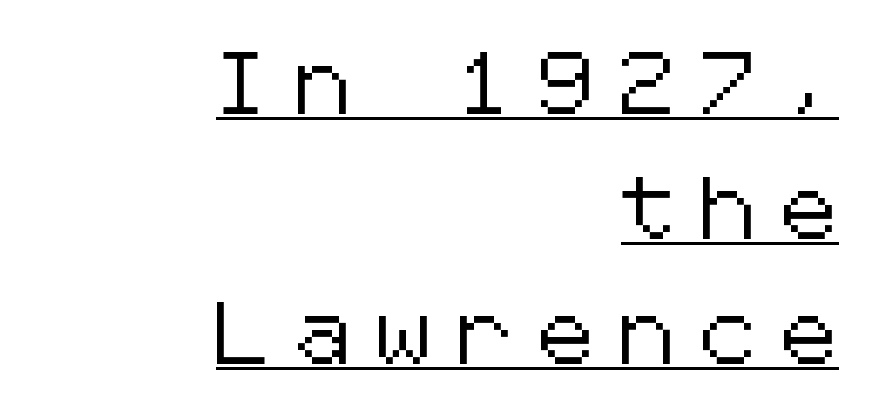
The image shows 61 px sans-serif type, upright; set right-aligned, loose line spacing (2.05x), unusually wide letter spacing (+0.44 em), underlined; low stroke contrast and a medium x-height.
